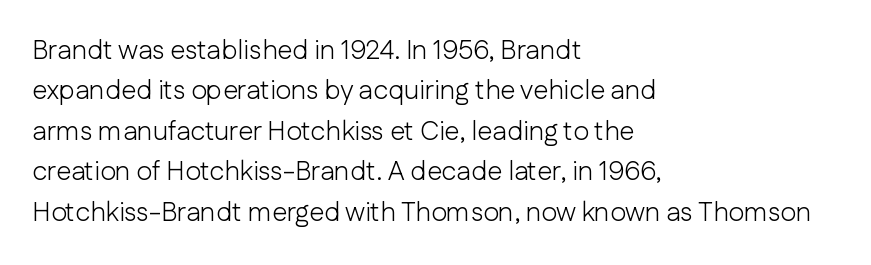
{"italic": "no", "bold": "no", "underline": "no", "align": "left", "line_spacing": "normal", "line_spacing_ratio": 1.5, "letter_spacing": "normal", "letter_spacing_em": 0.0, "glyph_px": 27}
